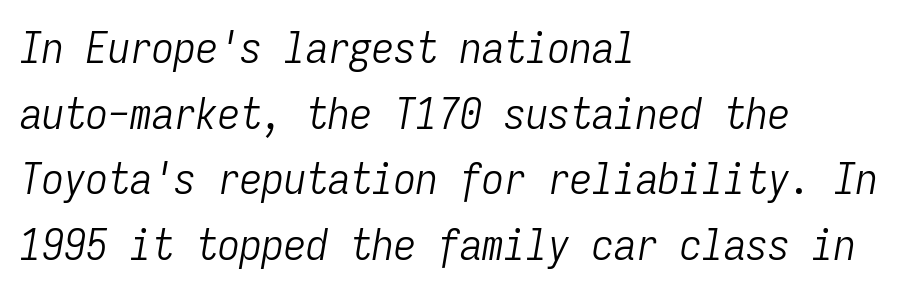
The image shows 44 px light, condensed type, italic (leaning right), monospaced; set left-aligned, normal line spacing (1.49x), normal letter spacing, not underlined; low stroke contrast and a medium x-height.
